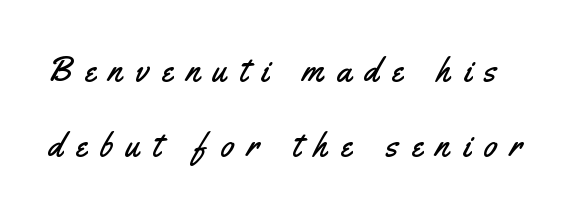
{"serif": "no", "width": "condensed", "stroke_contrast": "medium", "x_height": "small", "monospaced": "no", "underline": "no", "line_spacing": "loose", "line_spacing_ratio": 2.21, "letter_spacing": "wide", "letter_spacing_em": 0.4, "glyph_px": 34}
